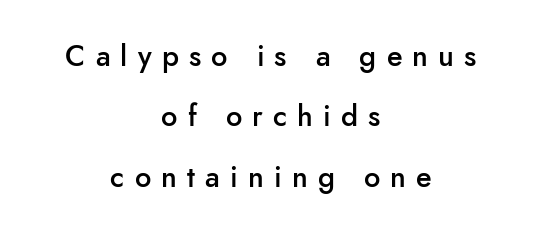
Observe the wide spacing: letters keep a clear distance from each other. The rendering uses a semibold face; strokes are thickened but not to full bold. Leftover space on each line is divided equally before and after the words. This rendering employs a face without finishing strokes, i.e., a sans-serif.
